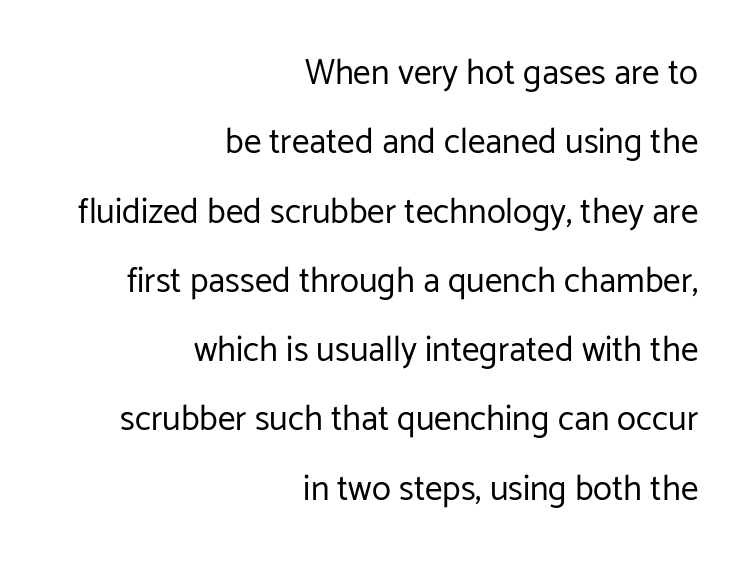
Q: Is the text bold? A: No.
Q: Is the text italic (slanted)? A: No, it is upright.
Q: Is the typeface a serif or a sans-serif typeface? A: Sans-serif.
Q: Is the text underlined? A: No.
Q: How is the paragraph aligned? A: Right-aligned.
Q: Is the spacing between letters normal or unusually wide? A: Normal.
Q: Is the spacing between lines tight, normal or loose? A: Loose.
Q: Width (condensed, normal, or wide)? A: Normal.
Q: Stroke contrast? A: Low.
Q: x-height? A: Medium.
Q: Monospaced? A: No.
